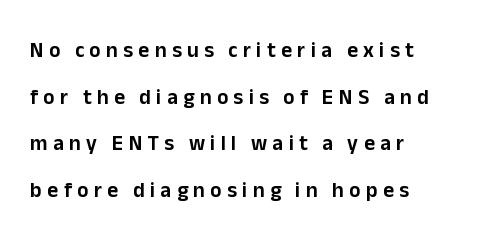
{"italic": "no", "underline": "no", "align": "left", "line_spacing": "loose", "line_spacing_ratio": 2.22, "letter_spacing": "wide", "letter_spacing_em": 0.26, "glyph_px": 21}
